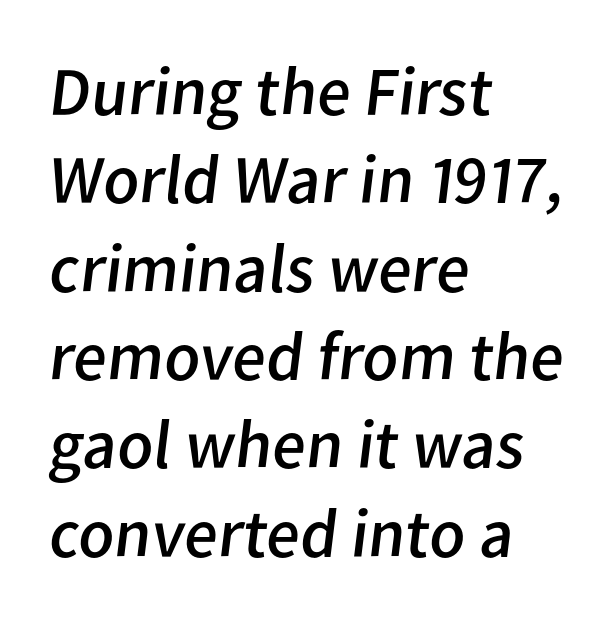
{"serif": "no", "bold": "no", "weight": "regular", "width": "normal", "stroke_contrast": "low", "x_height": "medium", "monospaced": "no", "underline": "no", "align": "left", "line_spacing": "normal", "line_spacing_ratio": 1.28, "letter_spacing": "normal", "letter_spacing_em": 0.0, "glyph_px": 69}
